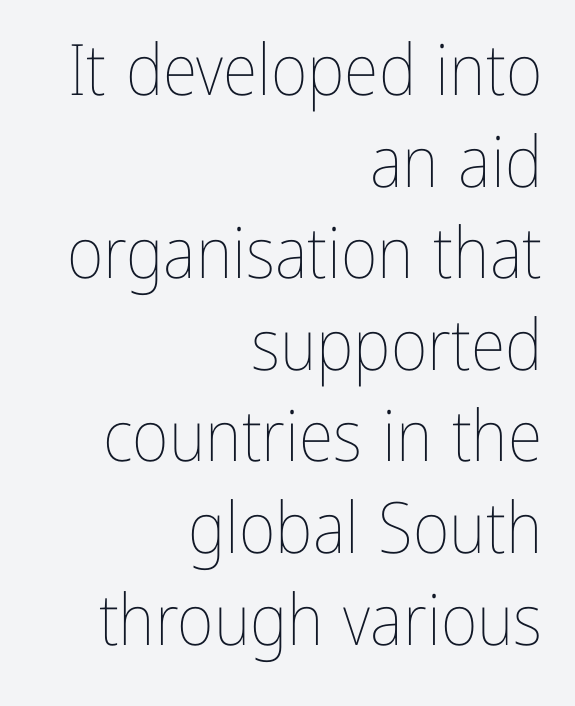
{"italic": "no", "bold": "no", "weight": "thin", "width": "condensed", "stroke_contrast": "low", "x_height": "medium", "monospaced": "no", "underline": "no", "align": "right", "line_spacing": "normal", "line_spacing_ratio": 1.29, "letter_spacing": "normal", "letter_spacing_em": 0.0, "glyph_px": 71}
